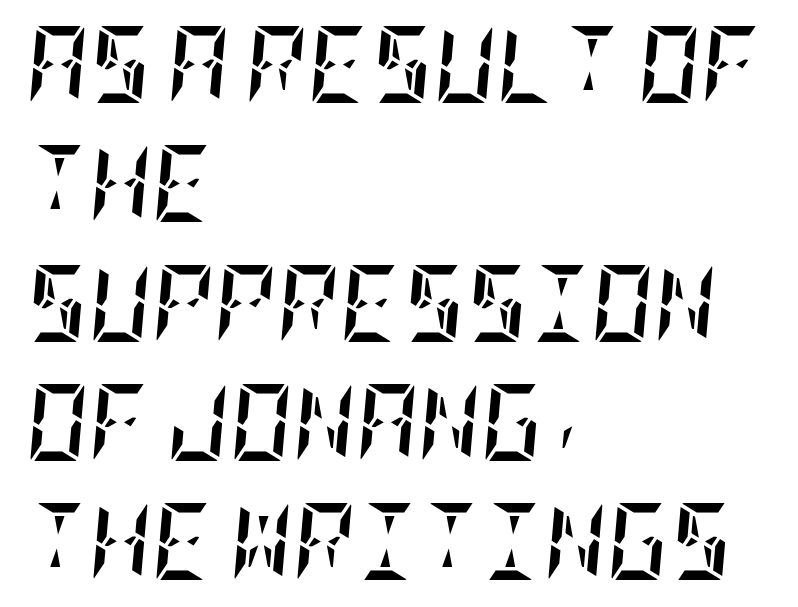
The image shows 77 px semibold, condensed type, italic (leaning right); set left-aligned, normal line spacing (1.55x), normal letter spacing, not underlined; low stroke contrast and a large x-height.
